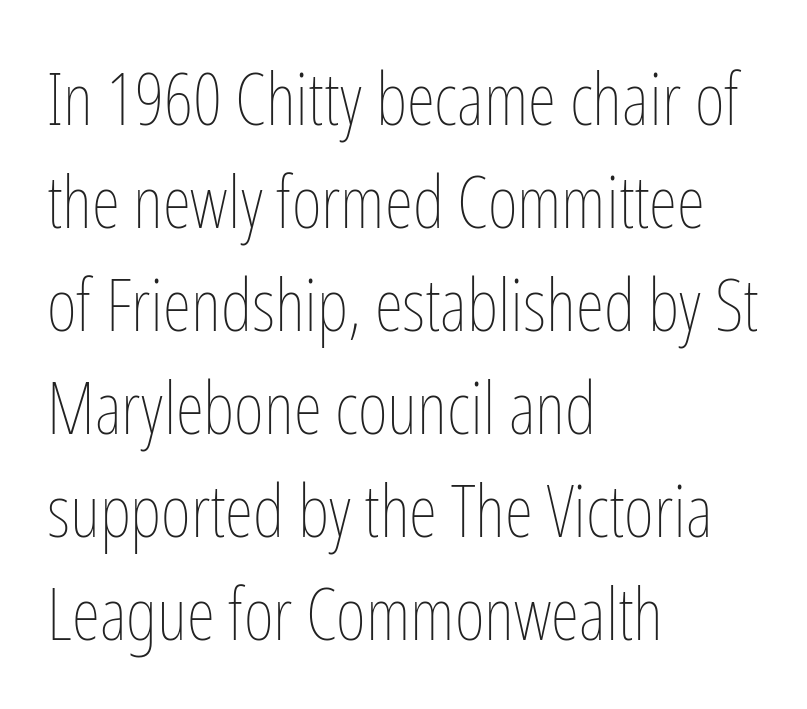
Vertically, the passage feels balanced, rows spaced as you'd expect. Rule under the text: the space is simply empty. Italic: no, the glyphs are upright roman. The passage shown is not bold in any degree. These lines are rendered in a variable-pitch font. Typeset ragged right — the left edge is the straight one.
